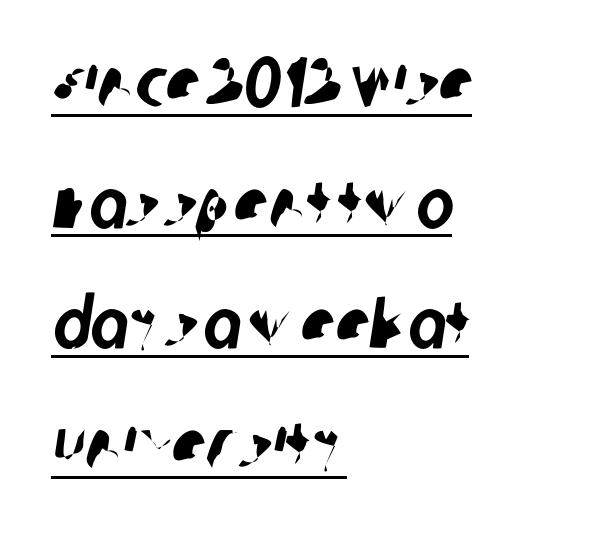
{"serif": "no", "width": "condensed", "stroke_contrast": "low", "x_height": "large", "monospaced": "no", "underline": "yes", "align": "left", "line_spacing": "normal", "line_spacing_ratio": 1.7, "letter_spacing": "normal", "letter_spacing_em": 0.0, "glyph_px": 71}
